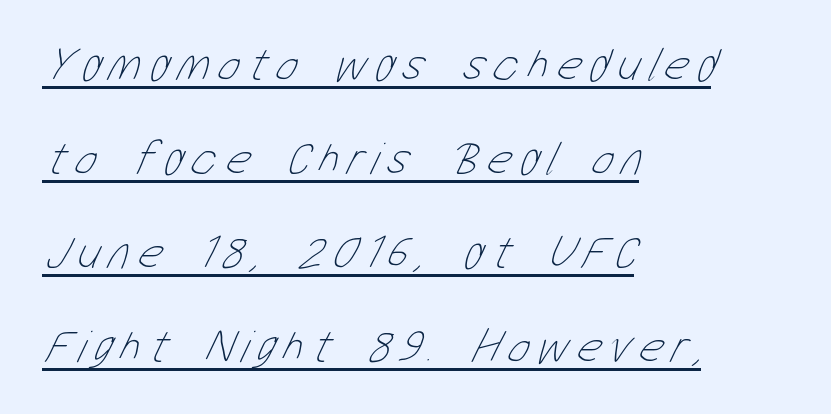
Proportional: the letters do not fall into vertical columns. Like a heading marked for emphasis, these lines bear an underscore. Short and long lines alike share a common starting point at left. Stroke mass is kept to a normal reading level or below.
